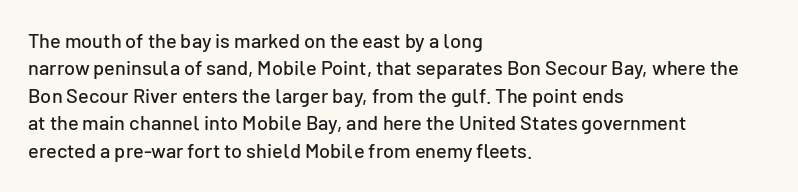
Q: Is the text italic (slanted)? A: No, it is upright.
Q: Is the text underlined? A: No.
Q: How is the paragraph aligned? A: Left-aligned.
Q: Is the spacing between letters normal or unusually wide? A: Normal.
Q: Is the spacing between lines tight, normal or loose? A: Normal.
